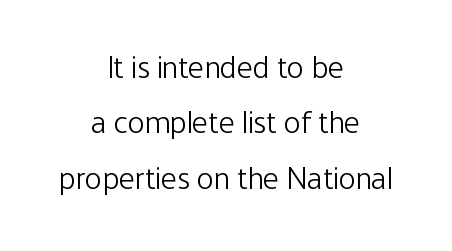
Q: Is the text bold? A: No.
Q: Is the text italic (slanted)? A: No, it is upright.
Q: Is the typeface a serif or a sans-serif typeface? A: Sans-serif.
Q: Is the text underlined? A: No.
Q: How is the paragraph aligned? A: Centered.
Q: Is the spacing between letters normal or unusually wide? A: Normal.
Q: Width (condensed, normal, or wide)? A: Condensed.
Q: Stroke contrast? A: Low.
Q: x-height? A: Medium.
Q: Monospaced? A: No.
